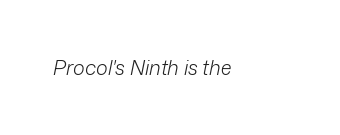
Q: Is the text bold? A: No.
Q: Is the text italic (slanted)? A: Yes, it leans right by about 12 degrees.
Q: Is the text underlined? A: No.
Q: Is the spacing between letters normal or unusually wide? A: Normal.
